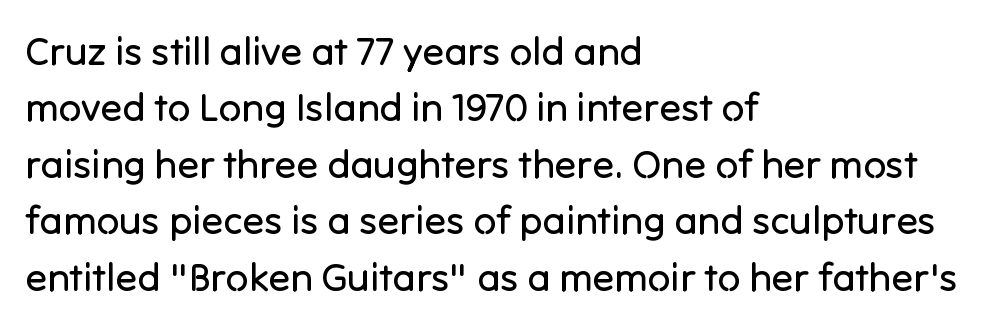
The typesetter chose a ragged-right arrangement here. Does the lettering tilt? It doesn't — this is upright. Glyph-to-glyph distance matches everyday printed text. No letter is thick-stroked: the sample isn't bold. The lines sit at an ordinary, default distance from one another.
